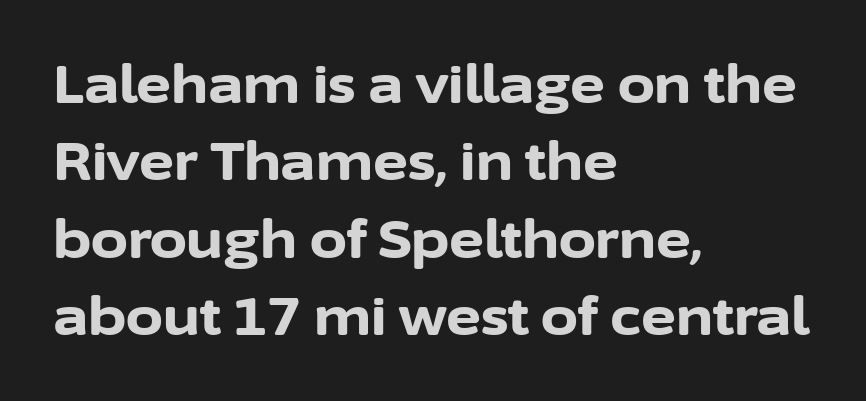
Regular leading. Strong, thick strokes mark this as bold type. Upright lettering throughout. The passage shown is not underscored anywhere. Teacher's note: observe the even left margin — that is flush-left alignment. The passage shown is typed in a proportional face where columns would drift.
